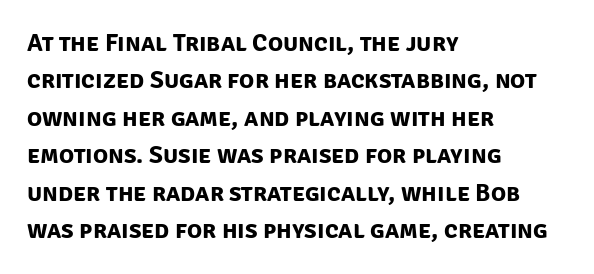
{"bold": "yes", "underline": "no", "align": "left", "line_spacing": "normal", "line_spacing_ratio": 1.5, "letter_spacing": "normal", "letter_spacing_em": 0.0, "glyph_px": 25}
